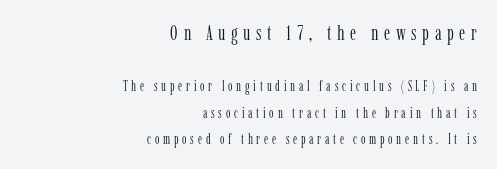
The image shows 21 px text type, upright; set right-aligned, loose line spacing (1.91x), unusually wide letter spacing (+0.27 em), not underlined; the first (top) block is 1.5x larger.
